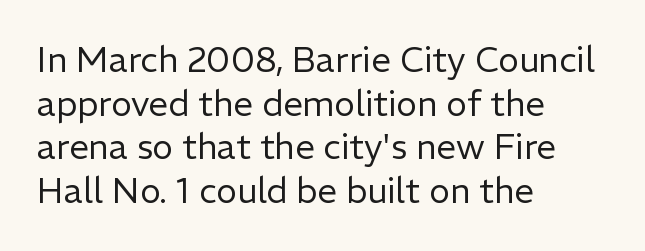
{"serif": "no", "italic": "no", "bold": "no", "weight": "regular", "width": "normal", "stroke_contrast": "low", "x_height": "medium", "monospaced": "no", "underline": "no", "align": "left", "line_spacing": "normal", "line_spacing_ratio": 1.25, "letter_spacing": "normal", "letter_spacing_em": 0.0, "glyph_px": 35}
